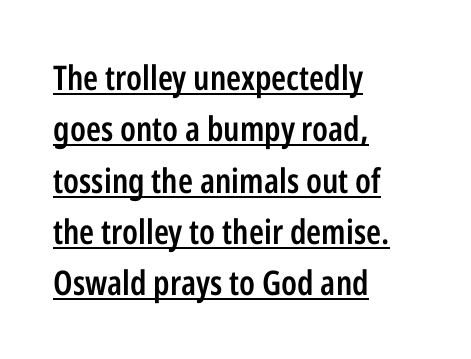
Typesetter's note: demi weight, one step under bold. Underlining? Definitely there. This sample has the flowing, uneven cadence of proportional lettering. The typography opts for an upright posture over an oblique one.
